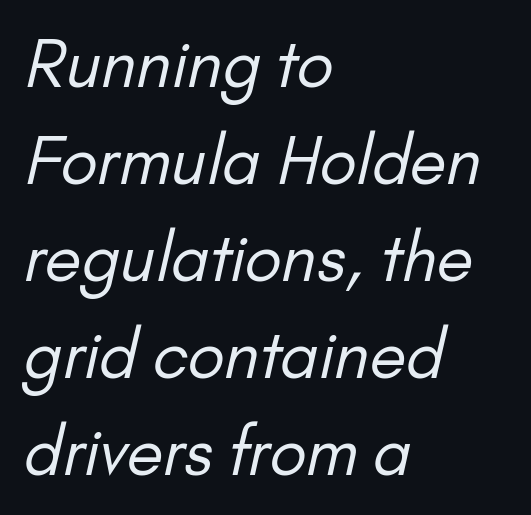
The image shows 66 px regular-weight sans-serif type; set left-aligned, normal line spacing (1.47x), normal letter spacing, not underlined; low stroke contrast and a small x-height.
